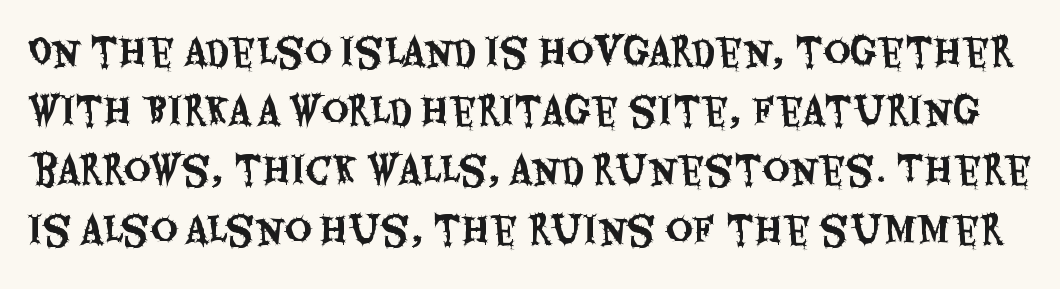
The image shows 37 px condensed sans-serif type, upright; set normal line spacing (1.6x), normal letter spacing, not underlined; medium stroke contrast and a large x-height.
